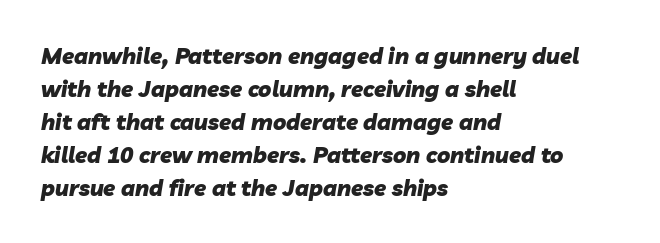
The letterforms sit shoulder to shoulder at normal distance. This is oblique type, the kind used for emphasis or titles. These lines sit exactly where default settings would place them. Its strokes are broad and dark, the hallmark of bold type.
